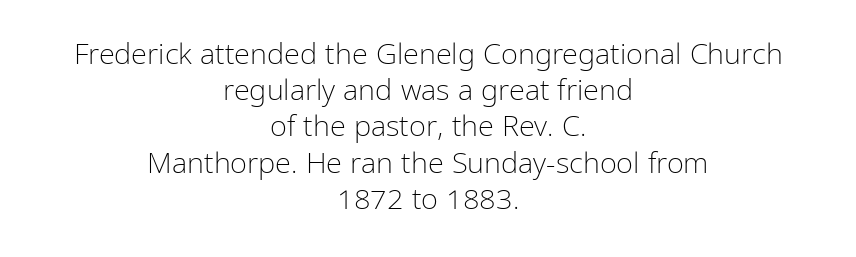
The image shows 29 px light, condensed sans-serif type, upright; set centered, normal line spacing (1.25x), normal letter spacing, not underlined; low stroke contrast and a medium x-height.
